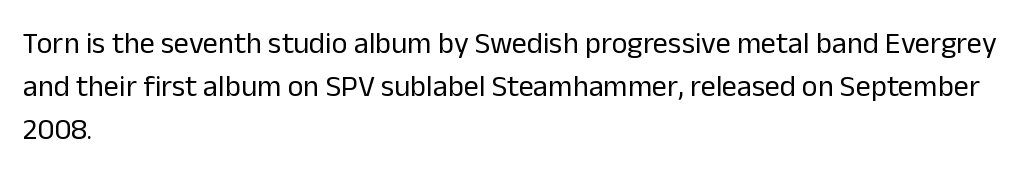
Nope, not italic — everything's standing straight. The rendering shows plain stroke endings on the letterforms — a sans-serif design. Evenly set lines give the paragraph a standard silhouette. Letters rest on an invisible, unmarked baseline.
